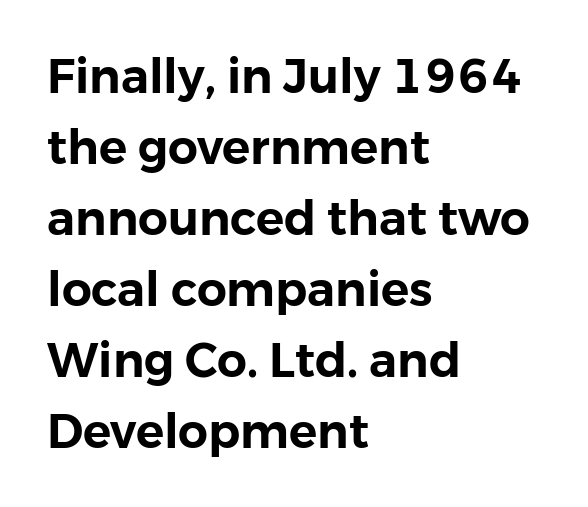
Q: Is the text italic (slanted)? A: No, it is upright.
Q: Is the typeface a serif or a sans-serif typeface? A: Sans-serif.
Q: Is the text underlined? A: No.
Q: How is the paragraph aligned? A: Left-aligned.
Q: Is the spacing between letters normal or unusually wide? A: Normal.
Q: Is the spacing between lines tight, normal or loose? A: Normal.
Q: Width (condensed, normal, or wide)? A: Normal.
Q: Stroke contrast? A: Low.
Q: x-height? A: Medium.
Q: Monospaced? A: No.
